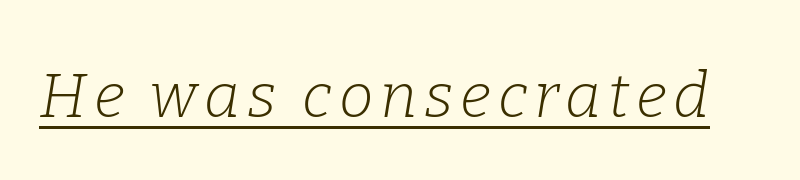
{"serif": "yes", "italic": "yes", "lean": "right", "slant_degrees": 9, "bold": "no", "weight": "light", "width": "normal", "stroke_contrast": "low", "x_height": "medium", "monospaced": "no", "underline": "yes", "glyph_px": 62}
